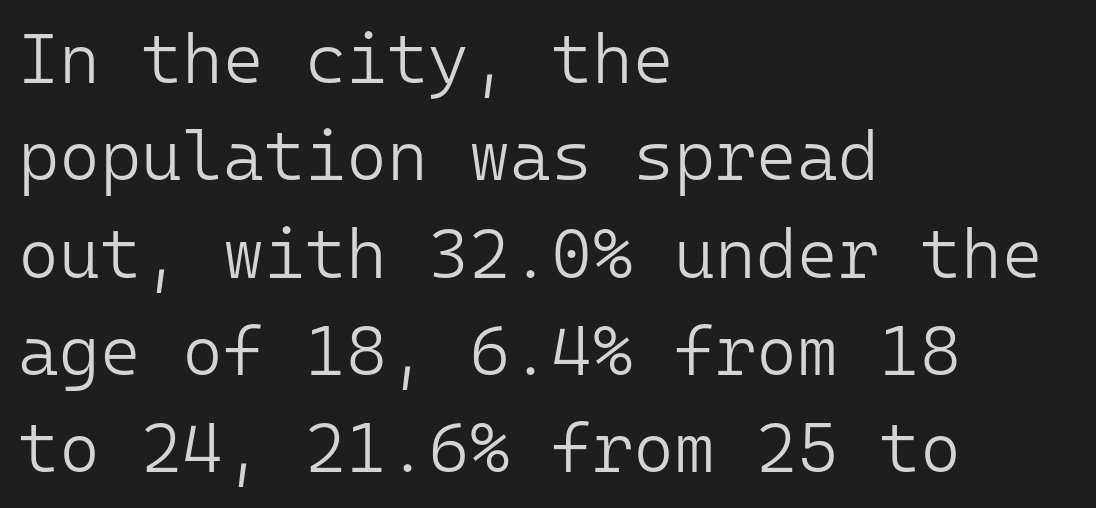
The image shows 70 px light sans-serif type, upright, monospaced; set left-aligned, normal line spacing (1.39x), normal letter spacing, not underlined; low stroke contrast and a medium x-height.
